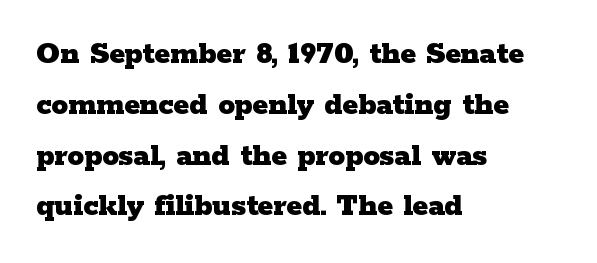
Q: Is the text bold? A: Yes.
Q: Is the text italic (slanted)? A: No, it is upright.
Q: Is the typeface a serif or a sans-serif typeface? A: Serif.
Q: Is the text underlined? A: No.
Q: How is the paragraph aligned? A: Left-aligned.
Q: Is the spacing between letters normal or unusually wide? A: Normal.
Q: Is the spacing between lines tight, normal or loose? A: Normal.
Q: Width (condensed, normal, or wide)? A: Wide.
Q: Stroke contrast? A: Low.
Q: x-height? A: Medium.
Q: Monospaced? A: No.
